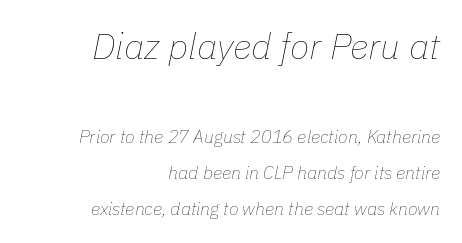
Q: Is the text bold? A: No.
Q: Is the text italic (slanted)? A: Yes, it leans right by about 11 degrees.
Q: Is the text underlined? A: No.
Q: How is the paragraph aligned? A: Right-aligned.
Q: Is the spacing between letters normal or unusually wide? A: Normal.
Q: Is the spacing between lines tight, normal or loose? A: Loose.
Q: Which block of text is set in a larger size, the first (top) or the second (bottom)? A: The first (top) one.
Q: Width (condensed, normal, or wide)? A: Normal.
Q: Stroke contrast? A: Low.
Q: x-height? A: Medium.
Q: Monospaced? A: No.
